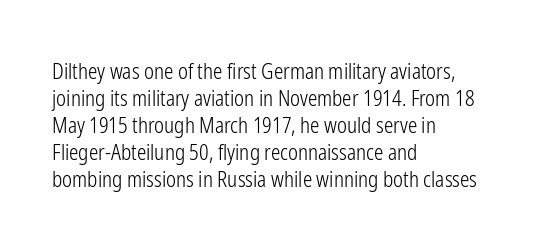
The image shows 21 px text type, upright; set left-aligned, normal line spacing (1.29x), normal letter spacing, not underlined.
